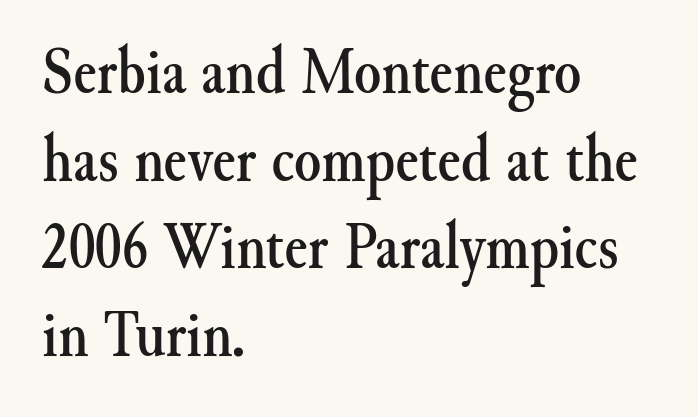
{"serif": "yes", "italic": "no", "width": "normal", "stroke_contrast": "medium", "x_height": "small", "monospaced": "no", "underline": "no", "align": "left", "line_spacing": "normal", "line_spacing_ratio": 1.27, "letter_spacing": "normal", "letter_spacing_em": 0.0, "glyph_px": 69}
